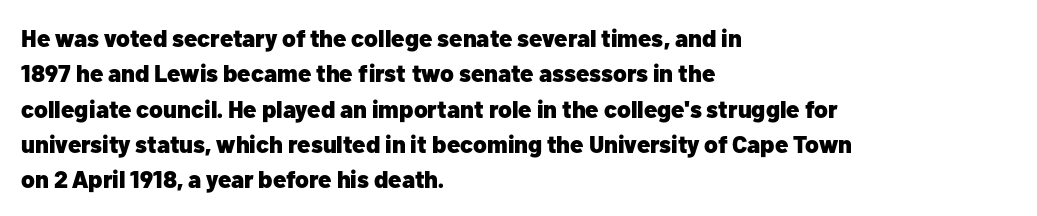
{"italic": "no", "bold": "yes", "underline": "no", "align": "left", "line_spacing": "normal", "line_spacing_ratio": 1.47, "letter_spacing": "normal", "letter_spacing_em": 0.0, "glyph_px": 24}
